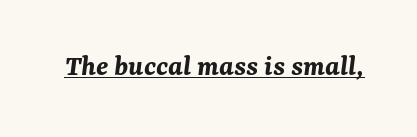
{"italic": "yes", "lean": "right", "slant_degrees": 7, "bold": "yes", "weight": "bold", "width": "normal", "stroke_contrast": "medium", "x_height": "medium", "monospaced": "no", "underline": "yes", "letter_spacing": "normal", "letter_spacing_em": 0.0, "glyph_px": 30}
